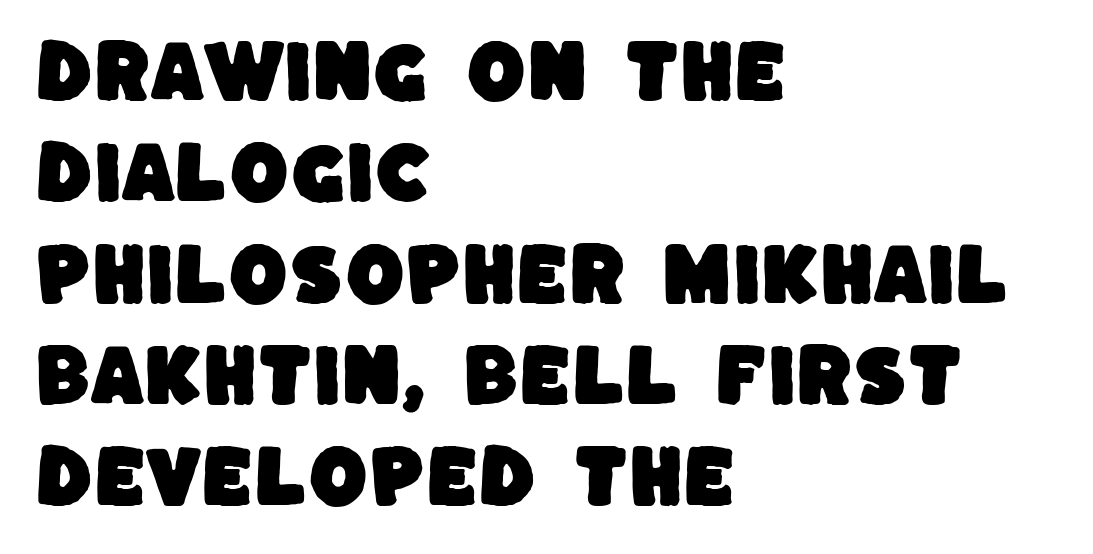
Q: Is the typeface a serif or a sans-serif typeface? A: Sans-serif.
Q: Is the text underlined? A: No.
Q: How is the paragraph aligned? A: Left-aligned.
Q: Is the spacing between letters normal or unusually wide? A: Normal.
Q: Is the spacing between lines tight, normal or loose? A: Normal.
Q: Width (condensed, normal, or wide)? A: Normal.
Q: Stroke contrast? A: Low.
Q: x-height? A: Large.
Q: Monospaced? A: No.
